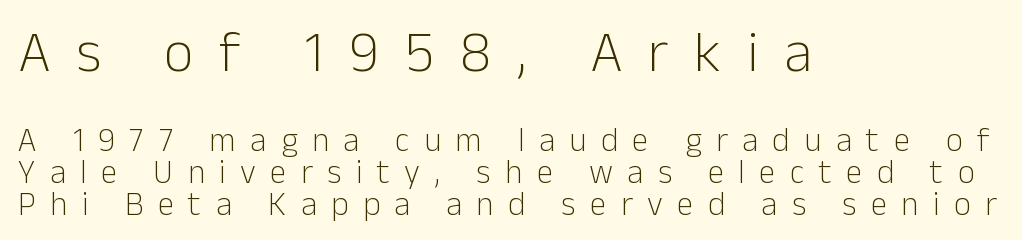
{"serif": "no", "italic": "no", "bold": "no", "weight": "light", "width": "normal", "stroke_contrast": "low", "x_height": "medium", "monospaced": "no", "underline": "no", "align": "left", "line_spacing": "tight", "line_spacing_ratio": 0.97, "letter_spacing": "wide", "letter_spacing_em": 0.44, "larger_block": "first", "size_ratio": 1.76, "glyph_px": 58}
